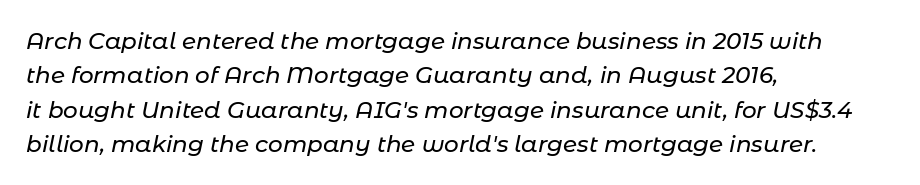
{"italic": "yes", "lean": "right", "slant_degrees": 11, "underline": "no", "align": "left", "line_spacing": "normal", "line_spacing_ratio": 1.5, "letter_spacing": "normal", "letter_spacing_em": 0.0, "glyph_px": 23}
